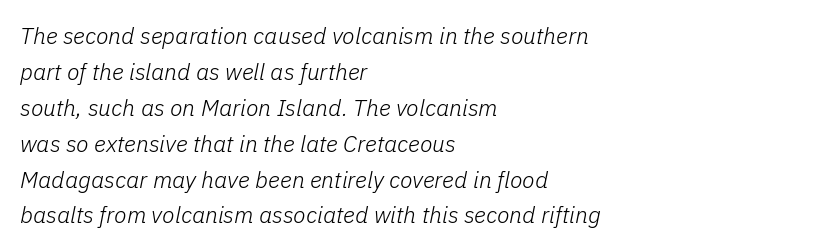
One glance says typical: line gaps are just what's usual. Quick note: italic. Check under the words: just untouched page. Spacing between characters is what you'd get straight out of the box. Each stroke keeps to a modest, everyday thickness or less.
